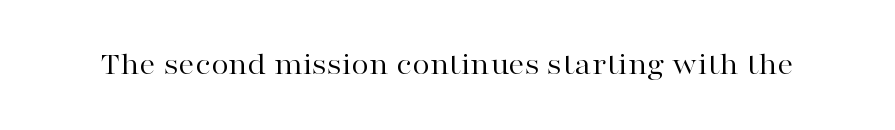
{"serif": "yes", "italic": "no", "bold": "no", "weight": "regular", "width": "wide", "stroke_contrast": "high", "x_height": "medium", "monospaced": "no", "underline": "no", "letter_spacing": "normal", "letter_spacing_em": 0.0, "glyph_px": 32}
